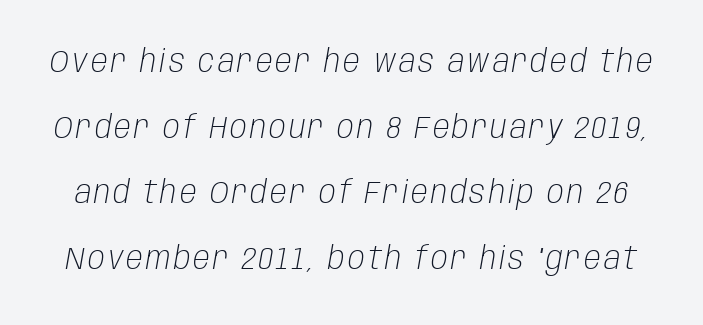
{"italic": "yes", "lean": "right", "slant_degrees": 10, "bold": "no", "weight": "light", "width": "condensed", "stroke_contrast": "low", "x_height": "large", "monospaced": "no", "underline": "no", "line_spacing": "loose", "line_spacing_ratio": 2.12, "glyph_px": 31}
